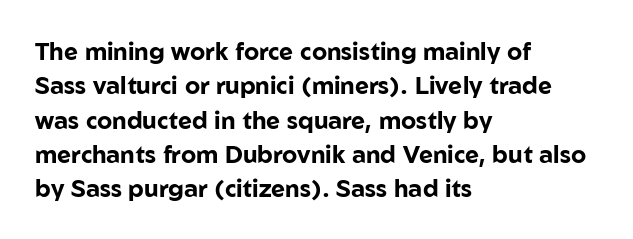
The passage shown is emphatically bold. The space directly below the letters is spotless. Italic? Not at all — the glyphs are vertical. The block of text has a typical density, with ordinary space between rows.
